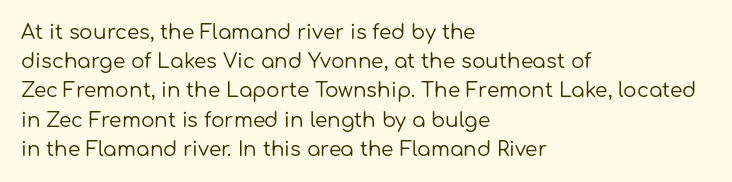
The image shows 20 px text type, upright; set left-aligned, normal line spacing (1.46x), normal letter spacing, not underlined.
